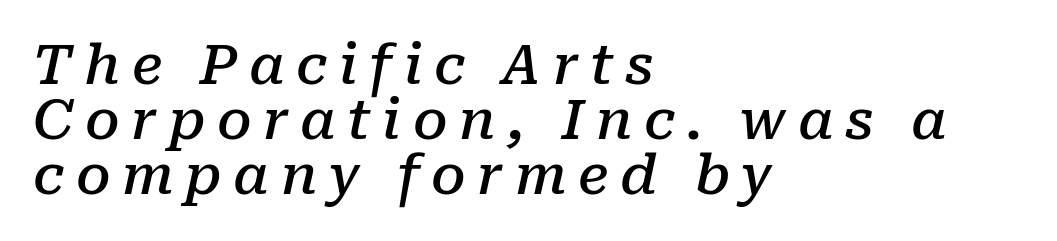
The image shows 55 px semibold serif type, italic (leaning right); set left-aligned, tight line spacing (1.0x), unusually wide letter spacing (+0.21 em), not underlined; low stroke contrast and a medium x-height.
